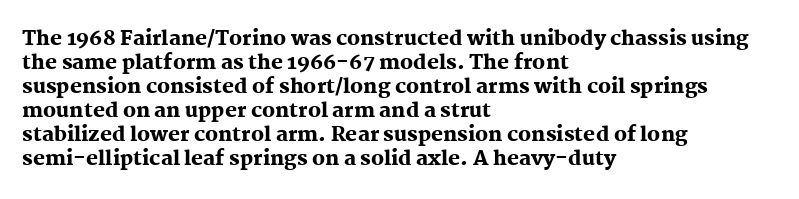
Q: Is the text bold? A: Yes.
Q: Is the text italic (slanted)? A: No, it is upright.
Q: Is the text underlined? A: No.
Q: How is the paragraph aligned? A: Left-aligned.
Q: Is the spacing between letters normal or unusually wide? A: Normal.
